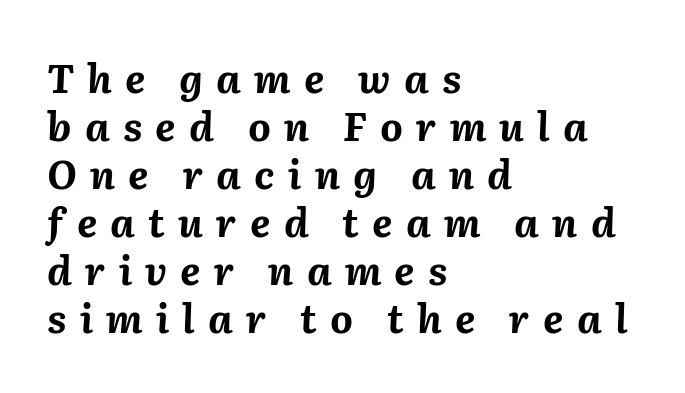
The image shows 39 px bold type, italic (leaning right); set left-aligned, line spacing 1.23x, unusually wide letter spacing (+0.34 em), not underlined; medium stroke contrast and a medium x-height.
